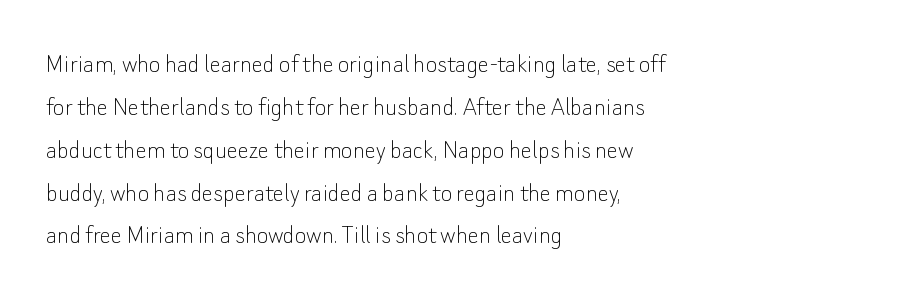
Every row of glyphs begins at an identical x-position on the left. Check the space under the baseline: it is left empty. The letters advance in unequal steps, a hallmark of proportional type. The letterforms sit at book weight or below. If you measured baseline to baseline, you'd find a middling distance. If you drew a line through each stem, it would be perfectly vertical.
